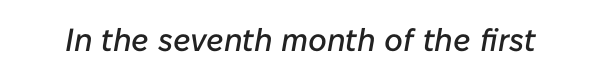
{"italic": "yes", "lean": "right", "slant_degrees": 10, "width": "normal", "stroke_contrast": "low", "x_height": "medium", "monospaced": "no", "underline": "no", "letter_spacing": "normal", "letter_spacing_em": 0.0, "glyph_px": 32}
